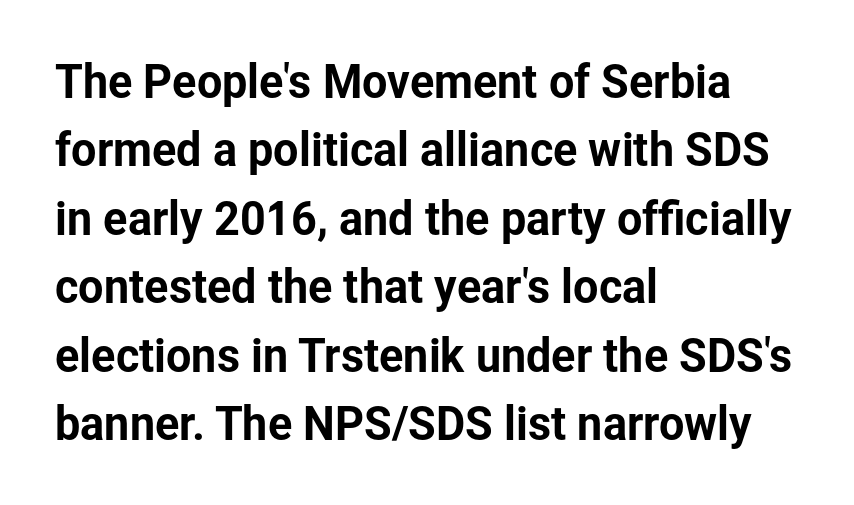
If you measured baseline to baseline, you'd find a middling distance. You could not count columns in this text — the font is proportionally spaced. This sample uses plain, unmodified letter spacing. A roman cut, with each character standing at attention. A classic flush-left, rag-right setting is used for this passage. Words float on clear page, feet unadorned.
